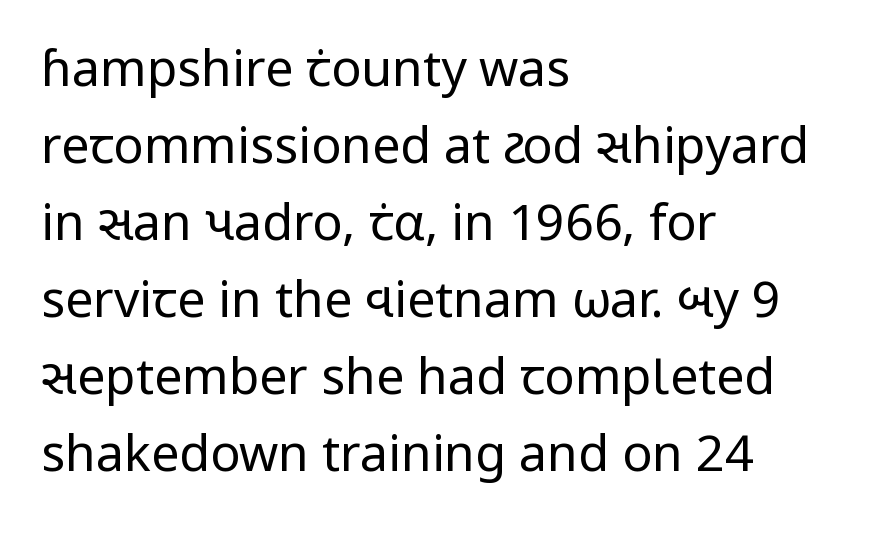
Think of a printed novel: that variable character pitch is what you see here. If you measured baseline to baseline, you'd find a middling distance. When letters stand straight like this, we call the style roman or upright. Teacher's note: observe the even left margin — that is flush-left alignment. A quiet, ordinary-to-light weight characterises the typeface.
